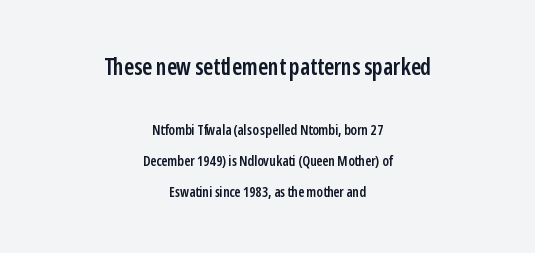
Q: Is the text bold? A: Semi-bold.
Q: Is the text italic (slanted)? A: No, it is upright.
Q: Is the text underlined? A: No.
Q: How is the paragraph aligned? A: Centered.
Q: Is the spacing between letters normal or unusually wide? A: Normal.
Q: Is the spacing between lines tight, normal or loose? A: Loose.
Q: Which block of text is set in a larger size, the first (top) or the second (bottom)? A: The first (top) one.
